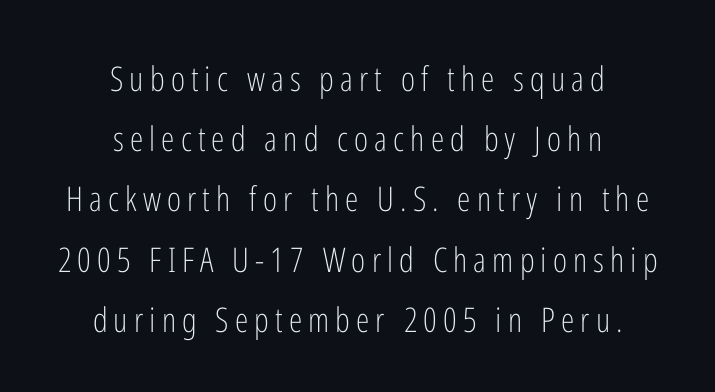
The image shows 34 px light, condensed sans-serif type, upright; set centered, line spacing 1.77x, not underlined; low stroke contrast and a medium x-height.
